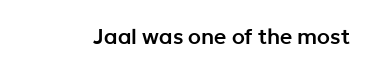
Q: Is the text italic (slanted)? A: No, it is upright.
Q: Is the text underlined? A: No.
Q: Is the spacing between letters normal or unusually wide? A: Normal.
